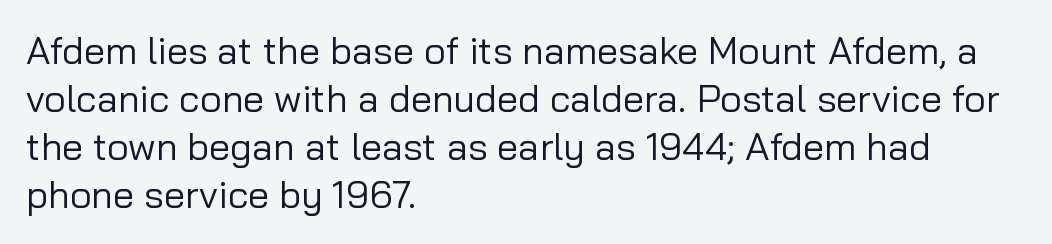
Q: Is the text bold? A: No.
Q: Is the text italic (slanted)? A: No, it is upright.
Q: Is the typeface a serif or a sans-serif typeface? A: Sans-serif.
Q: Is the text underlined? A: No.
Q: How is the paragraph aligned? A: Left-aligned.
Q: Is the spacing between letters normal or unusually wide? A: Normal.
Q: Is the spacing between lines tight, normal or loose? A: Normal.
Q: Width (condensed, normal, or wide)? A: Normal.
Q: Stroke contrast? A: Low.
Q: x-height? A: Medium.
Q: Monospaced? A: No.
